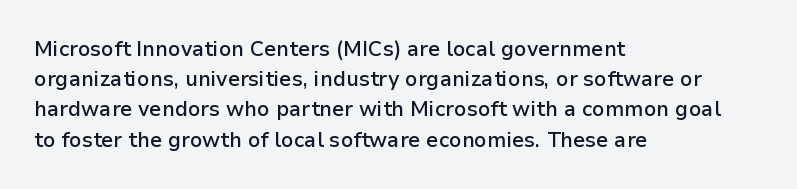
The image shows 21 px text type, upright; set left-aligned, normal line spacing (1.44x), normal letter spacing, not underlined.
